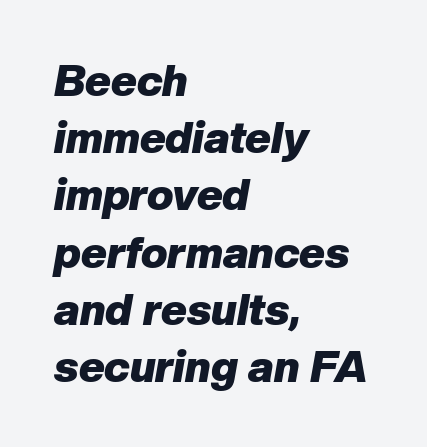
Q: Is the text bold? A: Yes.
Q: Is the text italic (slanted)? A: Yes, it leans right by about 10 degrees.
Q: Is the text underlined? A: No.
Q: How is the paragraph aligned? A: Left-aligned.
Q: Is the spacing between letters normal or unusually wide? A: Normal.
Q: Is the spacing between lines tight, normal or loose? A: Normal.
Q: Width (condensed, normal, or wide)? A: Normal.
Q: Stroke contrast? A: Low.
Q: x-height? A: Medium.
Q: Monospaced? A: No.
